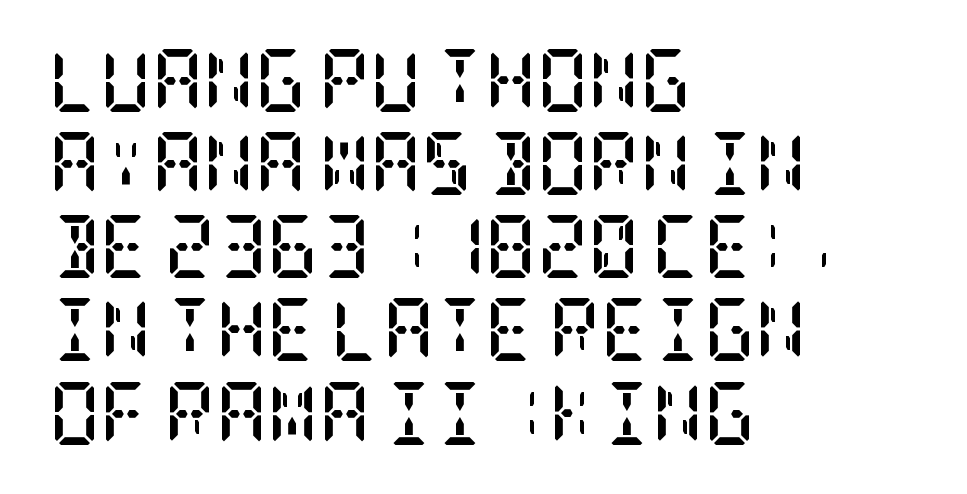
{"serif": "yes", "italic": "no", "bold": "yes", "weight": "semibold", "width": "condensed", "stroke_contrast": "low", "x_height": "large", "underline": "no", "align": "left", "line_spacing": "normal", "line_spacing_ratio": 1.32, "letter_spacing": "normal", "letter_spacing_em": 0.0, "glyph_px": 63}
